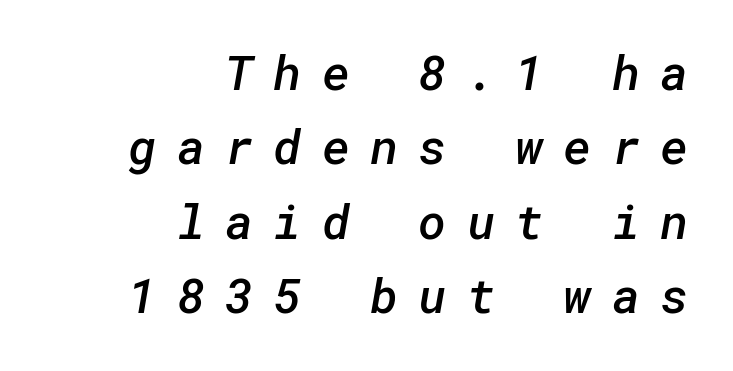
Q: Is the text bold? A: Semi-bold.
Q: Is the typeface a serif or a sans-serif typeface? A: Sans-serif.
Q: Is the text underlined? A: No.
Q: How is the paragraph aligned? A: Right-aligned.
Q: Is the spacing between letters normal or unusually wide? A: Unusually wide.
Q: Is the spacing between lines tight, normal or loose? A: Normal.
Q: Width (condensed, normal, or wide)? A: Normal.
Q: Stroke contrast? A: Low.
Q: x-height? A: Medium.
